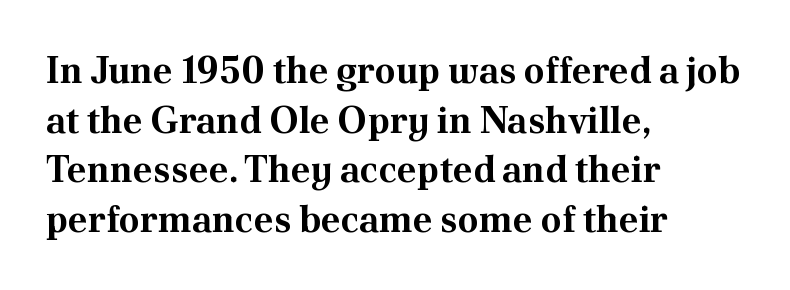
{"serif": "yes", "italic": "no", "bold": "yes", "weight": "bold", "width": "normal", "stroke_contrast": "medium", "x_height": "small", "monospaced": "no", "underline": "no", "align": "left", "line_spacing": "normal", "line_spacing_ratio": 1.34, "letter_spacing": "normal", "letter_spacing_em": 0.0, "glyph_px": 37}
